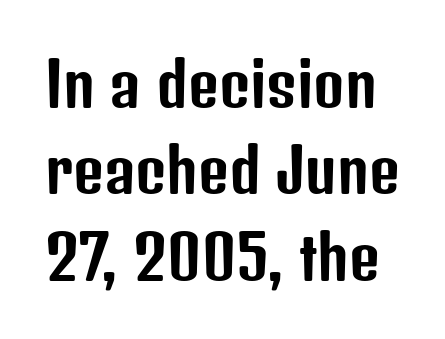
The image shows 60 px condensed sans-serif type, upright; set normal line spacing (1.44x), normal letter spacing, not underlined; low stroke contrast and a medium x-height.
